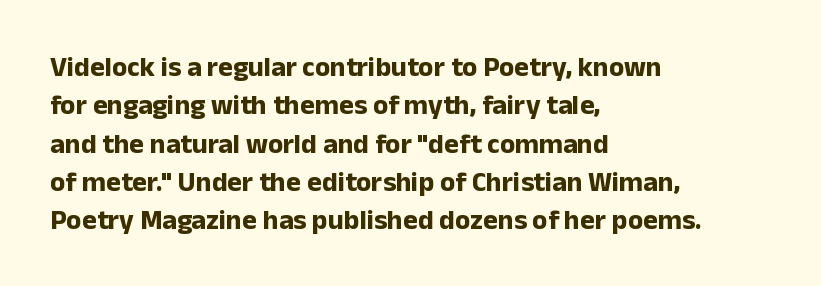
{"serif": "no", "italic": "no", "bold": "yes", "weight": "bold", "width": "normal", "stroke_contrast": "low", "x_height": "medium", "monospaced": "no", "underline": "no", "align": "left", "line_spacing": "normal", "line_spacing_ratio": 1.37, "letter_spacing": "normal", "letter_spacing_em": 0.0, "glyph_px": 28}
